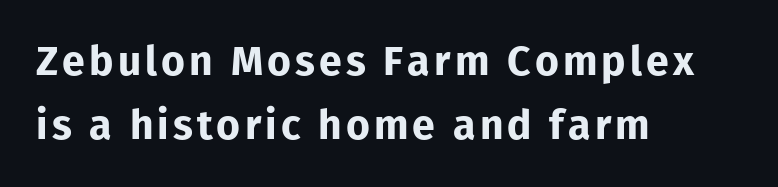
Q: Is the text bold? A: Yes.
Q: Is the text italic (slanted)? A: No, it is upright.
Q: Is the typeface a serif or a sans-serif typeface? A: Sans-serif.
Q: Is the text underlined? A: No.
Q: How is the paragraph aligned? A: Left-aligned.
Q: Is the spacing between lines tight, normal or loose? A: Normal.
Q: Width (condensed, normal, or wide)? A: Normal.
Q: Stroke contrast? A: Low.
Q: x-height? A: Medium.
Q: Monospaced? A: No.
